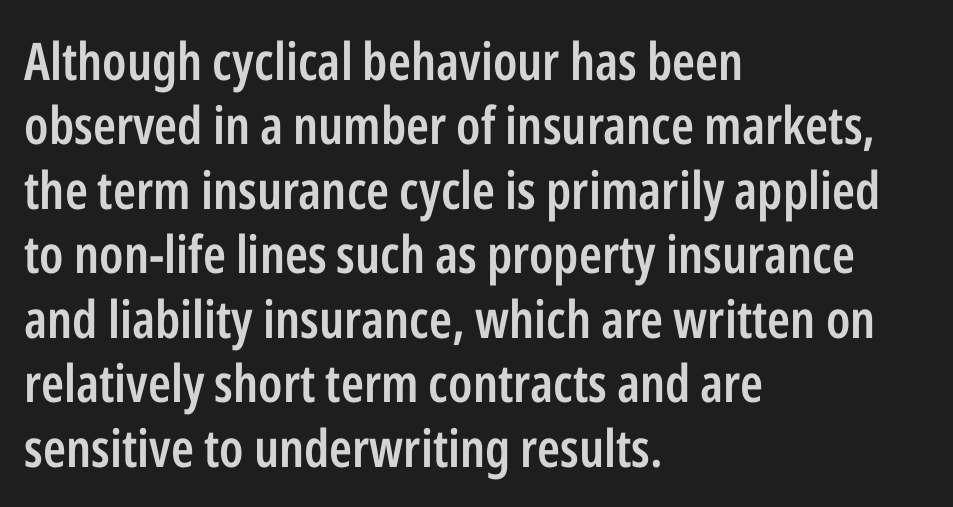
The image shows 52 px semibold, condensed sans-serif type, upright; set left-aligned, line spacing 1.24x, normal letter spacing, not underlined; low stroke contrast and a medium x-height.
